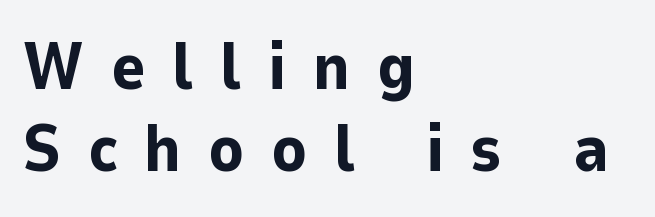
Q: Is the text bold? A: Yes.
Q: Is the text italic (slanted)? A: No, it is upright.
Q: Is the typeface a serif or a sans-serif typeface? A: Sans-serif.
Q: Is the text underlined? A: No.
Q: How is the paragraph aligned? A: Left-aligned.
Q: Is the spacing between letters normal or unusually wide? A: Unusually wide.
Q: Width (condensed, normal, or wide)? A: Normal.
Q: Stroke contrast? A: Low.
Q: x-height? A: Medium.
Q: Monospaced? A: No.
